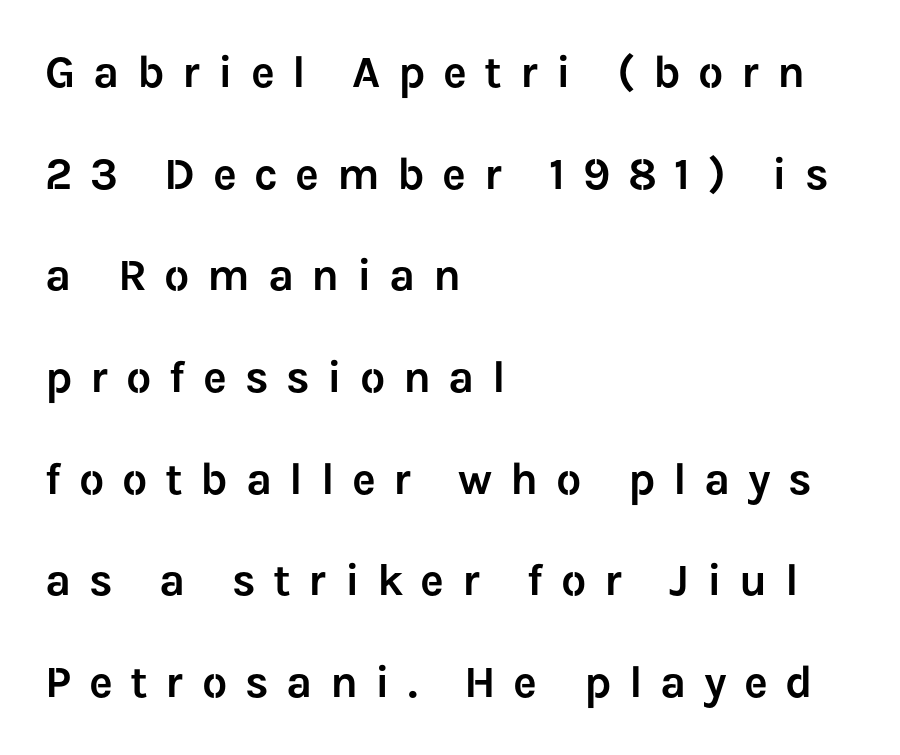
Serifs: no, the terminals of the letterforms are clean. Compared with a centered layout, this one pins lines to the left instead. Tracking here is generous; glyphs stand well apart from one another. You can tell it's not italic because the verticals are truly vertical.
